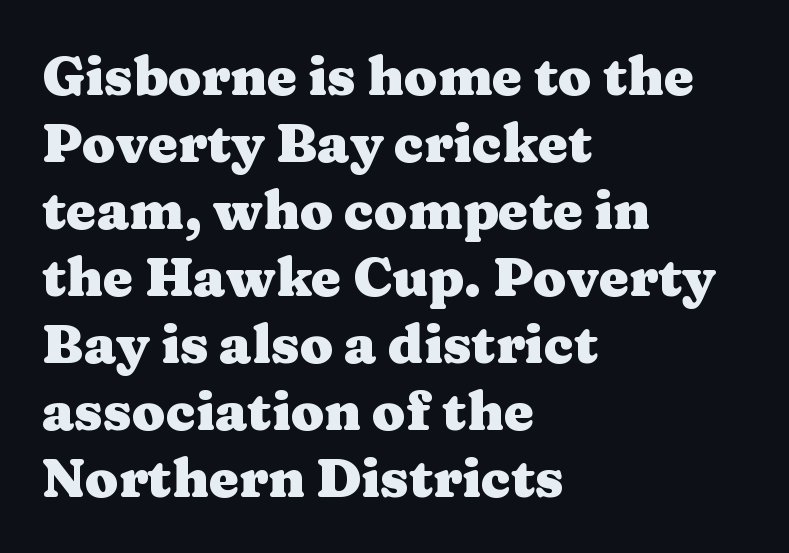
The image shows 54 px heavy, wide serif type, upright; set left-aligned, line spacing 1.24x, normal letter spacing, not underlined; medium stroke contrast and a medium x-height.
